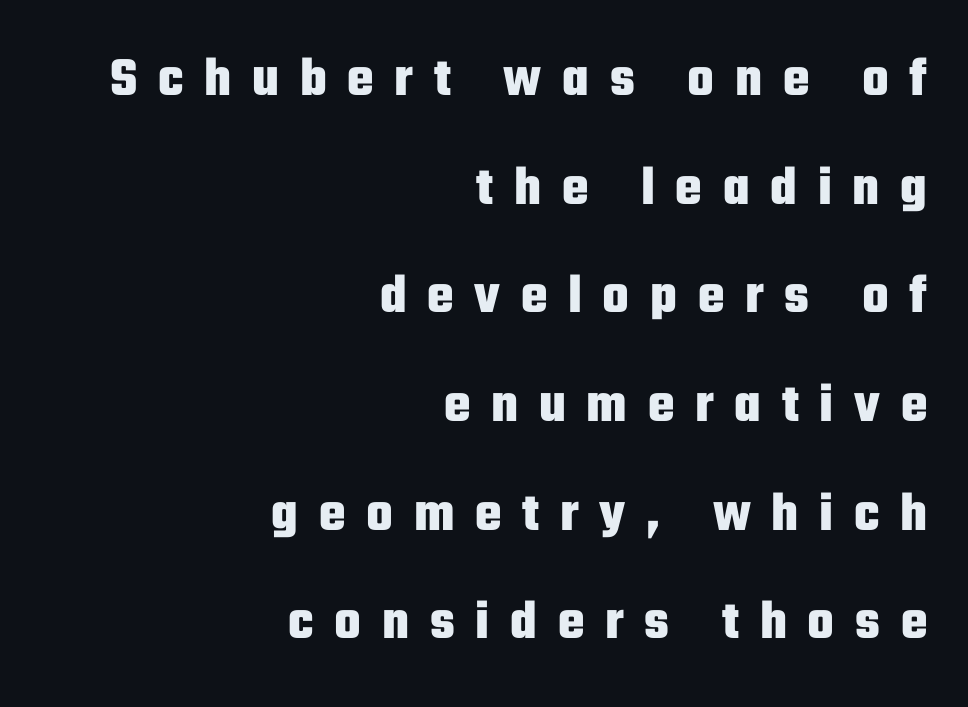
{"serif": "no", "italic": "no", "bold": "yes", "weight": "heavy", "width": "condensed", "stroke_contrast": "low", "x_height": "medium", "monospaced": "no", "underline": "no", "align": "right", "line_spacing": "loose", "line_spacing_ratio": 1.94, "letter_spacing": "wide", "letter_spacing_em": 0.37, "glyph_px": 56}
